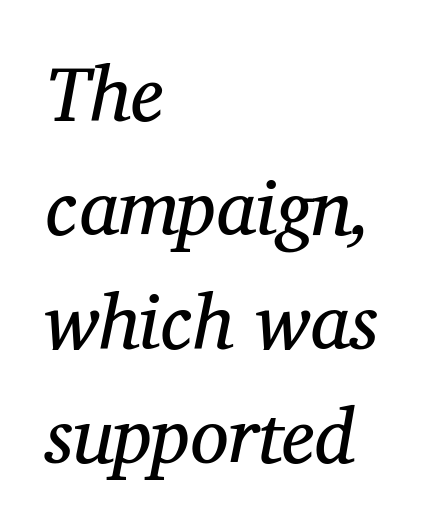
The rendering uses a moderate line-height, typical for paragraphs. Regarding serifs, this sample has them. All the whitespace from short lines collects on the right. Between one letter and the next there's only the usual sliver of space. In terms of posture, this sample is oblique.
